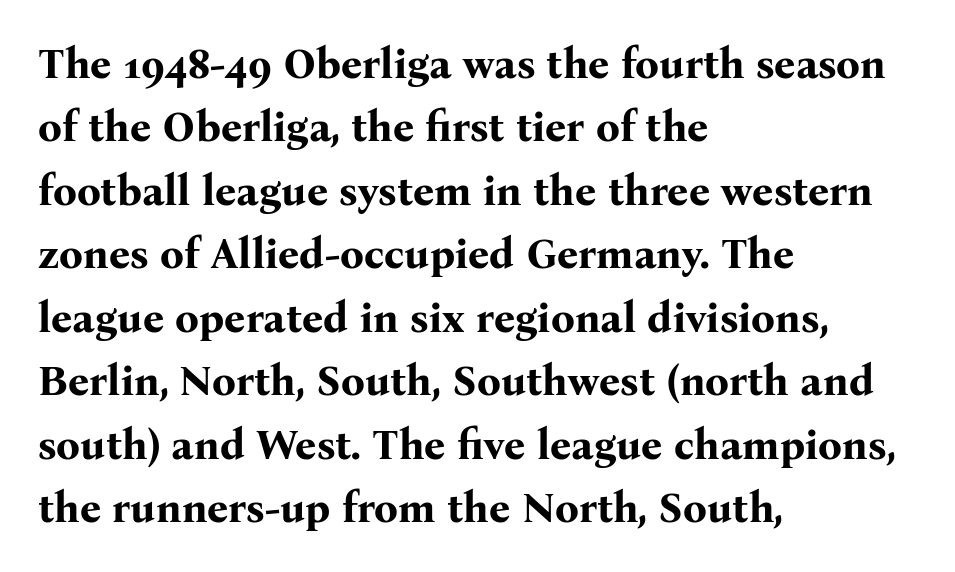
Here the designer chose a conventional face with non-uniform glyph widths. Nothing unusual about the tracking: characters are spaced as the font intends. It's the straight-up-and-down kind of type. Line starts are locked; line ends wander. Does the weight exceed regular? Yes, all the way to bold. Small tapered or slab feet sit at the stroke ends, so this counts as serif.
